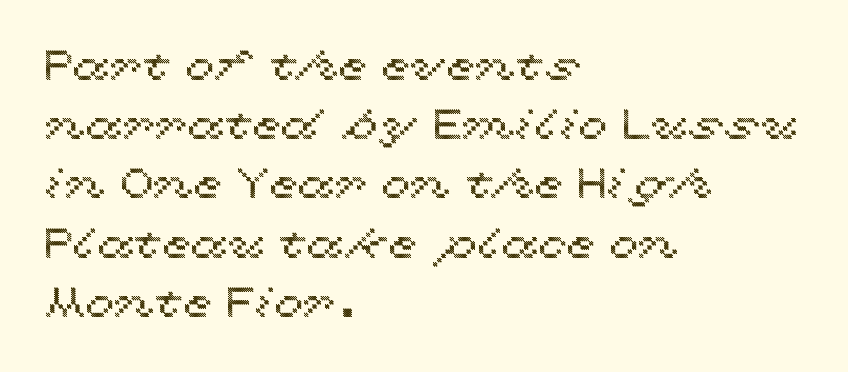
The image shows 42 px wide type; set left-aligned, normal line spacing (1.41x), normal letter spacing, not underlined; a medium x-height.
